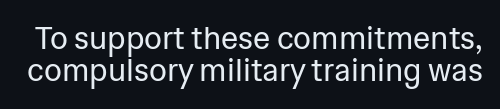
{"serif": "no", "italic": "no", "bold": "no", "weight": "regular", "width": "normal", "stroke_contrast": "low", "x_height": "medium", "monospaced": "no", "underline": "no", "line_spacing": "tight", "line_spacing_ratio": 1.04, "letter_spacing": "normal", "letter_spacing_em": 0.0, "glyph_px": 31}
